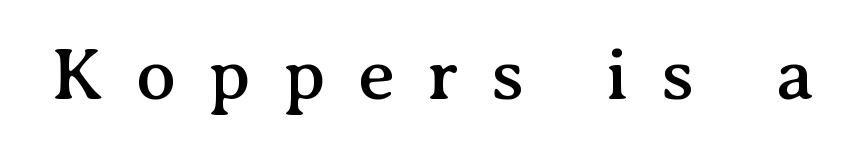
These lines are composed in type with serifs. Does the lettering tilt? It doesn't — this is upright. Caption: expanded tracking, letters set apart. The rendering uses natural spacing where letterforms have individual widths. Underlining? Definitely not there.
